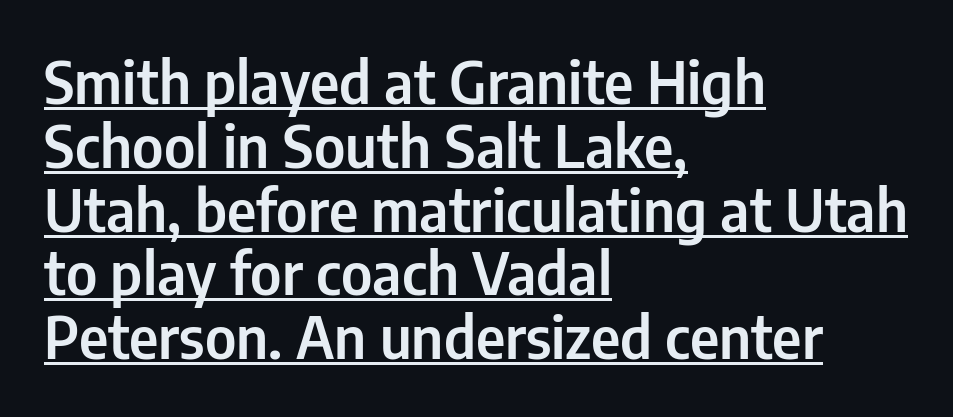
The image shows 58 px condensed sans-serif type, upright; set left-aligned, tight line spacing (1.1x), normal letter spacing, underlined; low stroke contrast and a medium x-height.
